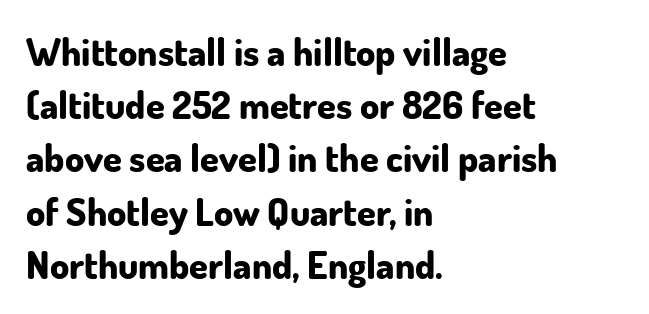
The compositor pushed each line to the left boundary. The face used here is proportionally spaced, like ordinary book or web type. The font is running at its bold setting. Spacing between characters is what you'd get straight out of the box. What kind of face is this? One without serifs — a sans. Regarding leading, the lines here are spaced in the standard way.
